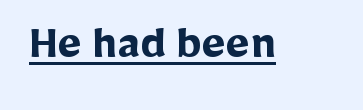
The image shows 51 px semibold sans-serif type, upright; set normal letter spacing, underlined; low stroke contrast and a medium x-height.
